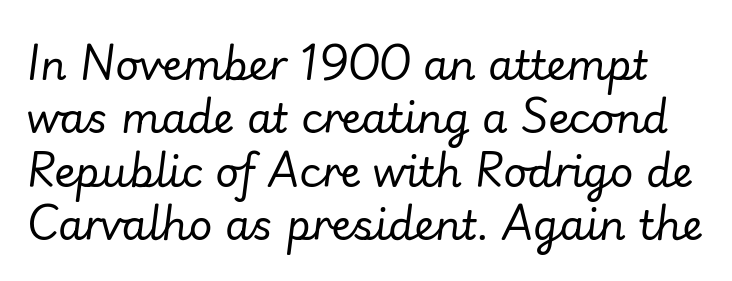
{"italic": "yes", "lean": "right", "slant_degrees": 7, "bold": "no", "weight": "regular", "width": "normal", "stroke_contrast": "low", "x_height": "small", "monospaced": "no", "underline": "no", "line_spacing": "normal", "line_spacing_ratio": 1.3, "letter_spacing": "normal", "letter_spacing_em": 0.0, "glyph_px": 41}
